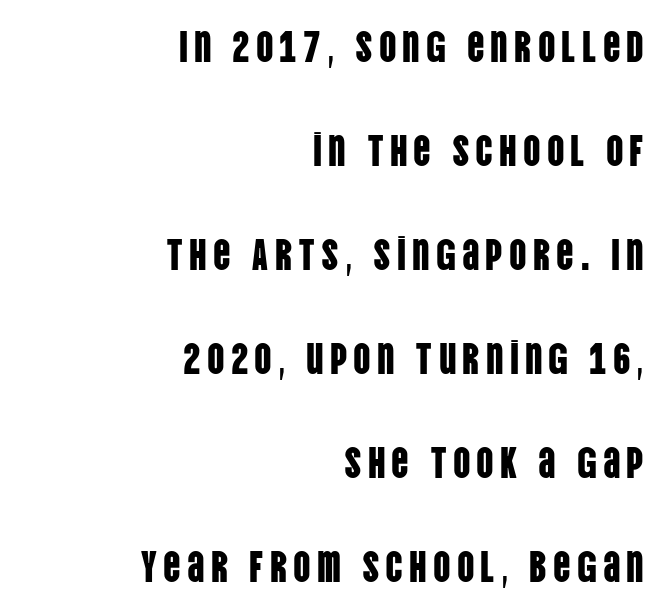
The lines are spread far apart with generous leading. Descender tails drop into unmarked territory. The glyphs in this specimen are sans serif. The face used here is proportionally spaced, like ordinary book or web type. The lines are quadded right.
